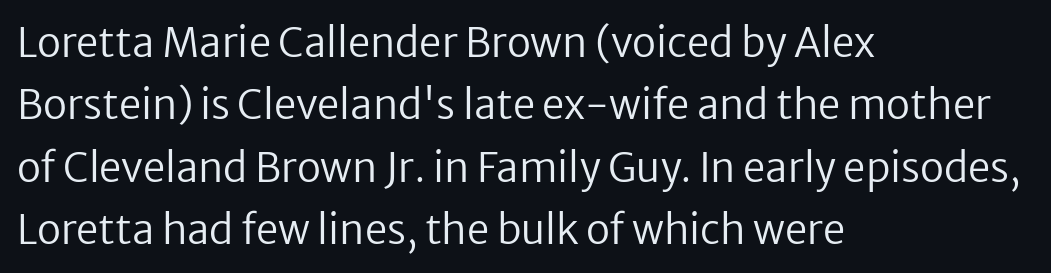
{"serif": "no", "italic": "no", "bold": "no", "weight": "regular", "width": "normal", "stroke_contrast": "low", "x_height": "medium", "monospaced": "no", "underline": "no", "align": "left", "line_spacing": "normal", "line_spacing_ratio": 1.56, "letter_spacing": "normal", "letter_spacing_em": 0.0, "glyph_px": 40}
